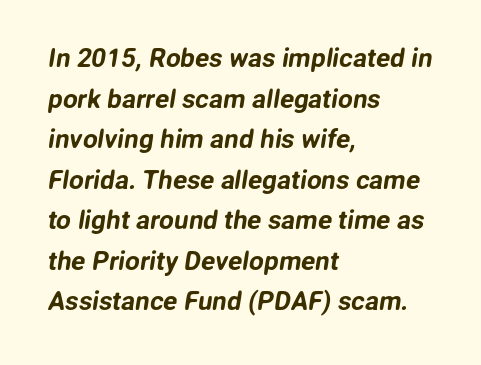
The image shows 26 px text type; set left-aligned, normal line spacing (1.56x), normal letter spacing, not underlined.
